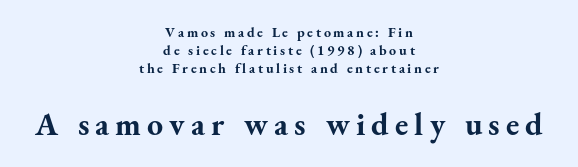
Heft: maximum for text — a bold. The whitespace from short lines is split evenly between both sides. The gap between lines stays unmarked. Think of a printed novel: that variable character pitch is what you see here. Regarding leading, the lines here are spaced in the standard way.
